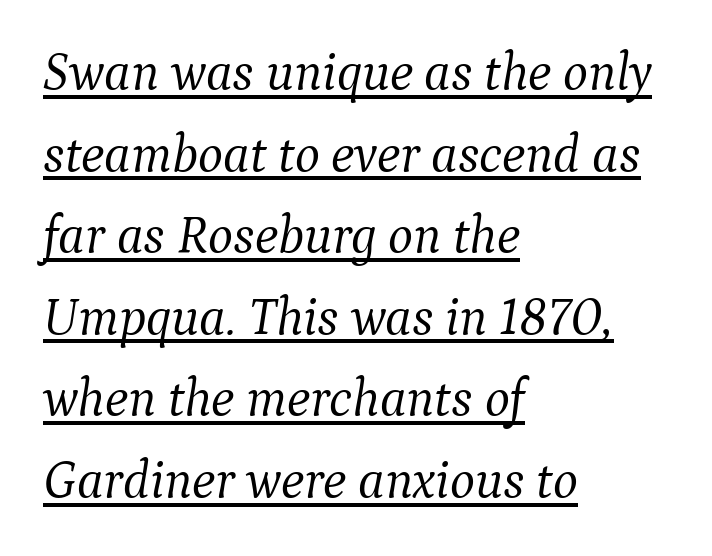
Q: Is the text bold? A: No.
Q: Is the text italic (slanted)? A: Yes, it leans right by about 9 degrees.
Q: Is the typeface a serif or a sans-serif typeface? A: Serif.
Q: Is the text underlined? A: Yes.
Q: How is the paragraph aligned? A: Left-aligned.
Q: Is the spacing between letters normal or unusually wide? A: Normal.
Q: Is the spacing between lines tight, normal or loose? A: Normal.
Q: Width (condensed, normal, or wide)? A: Normal.
Q: Stroke contrast? A: Medium.
Q: x-height? A: Medium.
Q: Monospaced? A: No.
